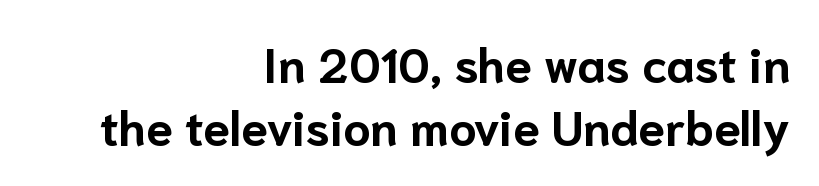
Q: Is the text bold? A: Yes.
Q: Is the text italic (slanted)? A: No, it is upright.
Q: Is the typeface a serif or a sans-serif typeface? A: Sans-serif.
Q: Is the text underlined? A: No.
Q: How is the paragraph aligned? A: Right-aligned.
Q: Is the spacing between letters normal or unusually wide? A: Normal.
Q: Is the spacing between lines tight, normal or loose? A: Normal.
Q: Width (condensed, normal, or wide)? A: Normal.
Q: Stroke contrast? A: Low.
Q: x-height? A: Medium.
Q: Monospaced? A: No.
